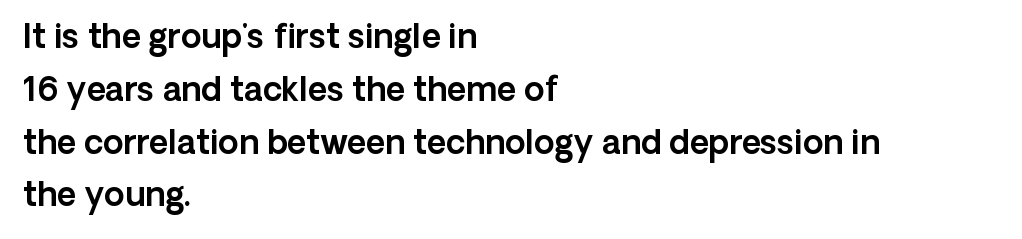
The passage shown has conventional tracking throughout. These lines stack with their left ends in a neat column. The typography opts for an upright posture over an oblique one. The text was rendered using a sans face with plain stroke endings. These lines sit exactly where default settings would place them.
